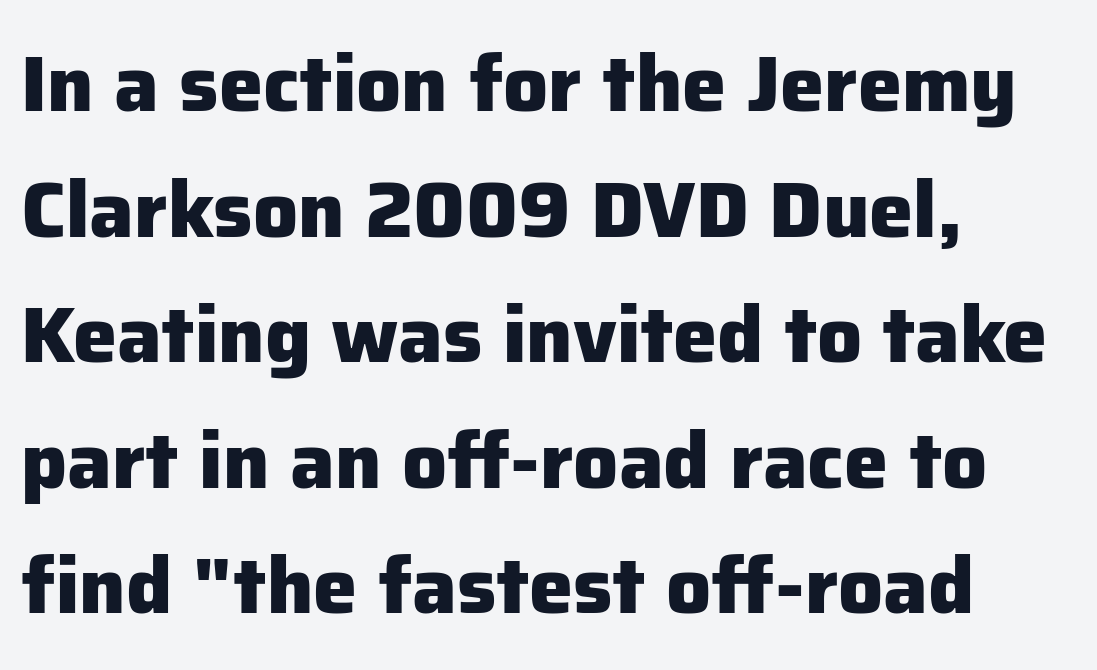
Casual observation: everything's shoved over to the left. Is this a sans? Yes — the strokes have no serifs. Each letter keeps its own natural width here, so spacing adapts to shape. The face used here is rendered with its standard letterfit. The font's upright variant was chosen for this text.
